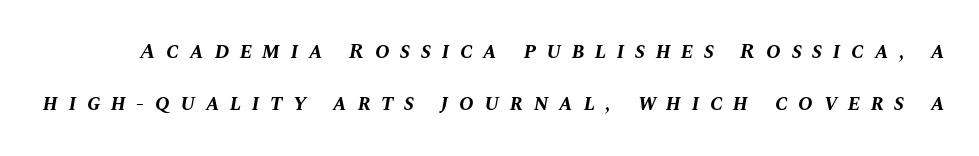
Q: Is the text bold? A: Yes.
Q: Is the text italic (slanted)? A: Yes, it leans right by about 10 degrees.
Q: Is the text underlined? A: No.
Q: Is the spacing between letters normal or unusually wide? A: Unusually wide.
Q: Is the spacing between lines tight, normal or loose? A: Loose.
